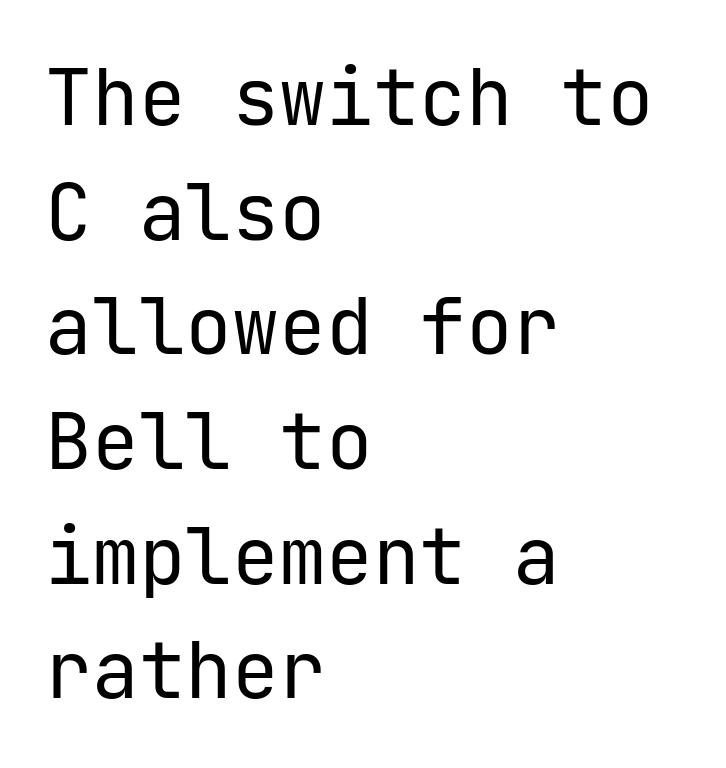
The image shows 78 px regular-weight sans-serif type, upright; set left-aligned, normal line spacing (1.47x), normal letter spacing, not underlined; low stroke contrast and a medium x-height.
